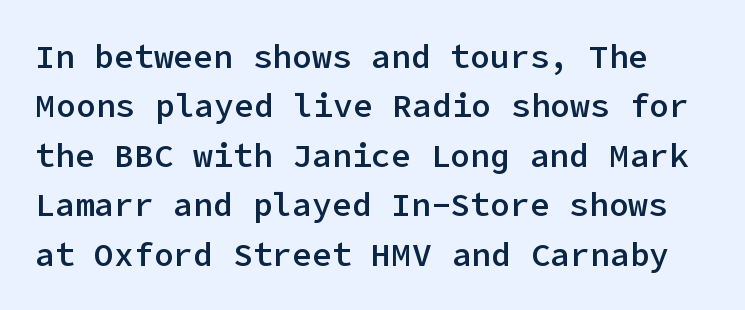
Q: Is the text bold? A: Semi-bold.
Q: Is the text italic (slanted)? A: No, it is upright.
Q: Is the typeface a serif or a sans-serif typeface? A: Sans-serif.
Q: Is the text underlined? A: No.
Q: Is the spacing between letters normal or unusually wide? A: Normal.
Q: Is the spacing between lines tight, normal or loose? A: Normal.
Q: Width (condensed, normal, or wide)? A: Normal.
Q: Stroke contrast? A: Low.
Q: x-height? A: Medium.
